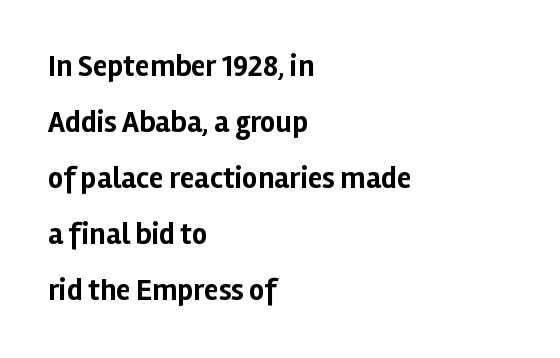
The sample has been set heavy, in full bold. The type is set solid horizontally, with unmodified tracking. Quick note: underline off. This rendering uses left alignment, leaving the right contour irregular.
